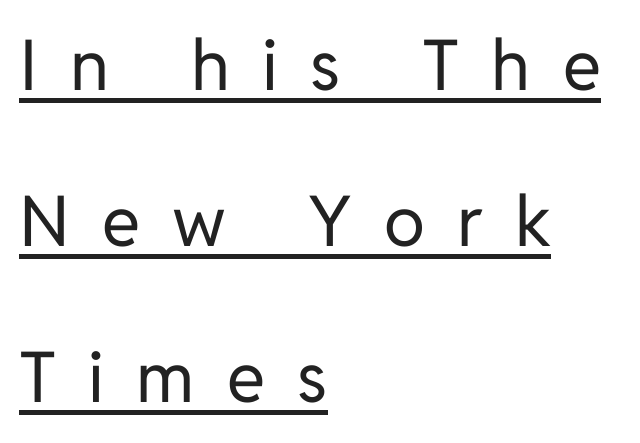
Compared with typical paragraphs, the rows here are farther apart. The passage shown has open, widely tracked lettering throughout. The lines in this sample share a left origin and differ only in where they stop. Beneath each row of characters lies a ruled line. The face used here is proportionally spaced, like ordinary book or web type. The typeface chosen for these lines omits serifs.
